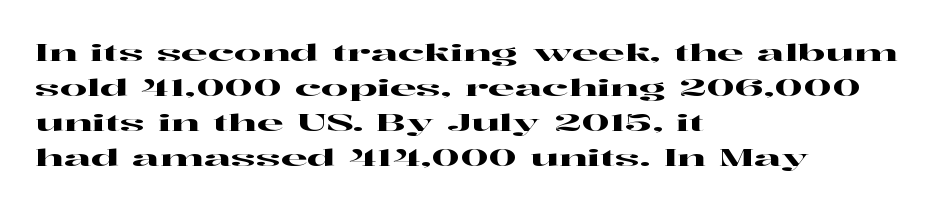
{"italic": "no", "underline": "no", "align": "left", "line_spacing": "normal", "line_spacing_ratio": 1.46, "letter_spacing": "normal", "letter_spacing_em": 0.0, "glyph_px": 24}
